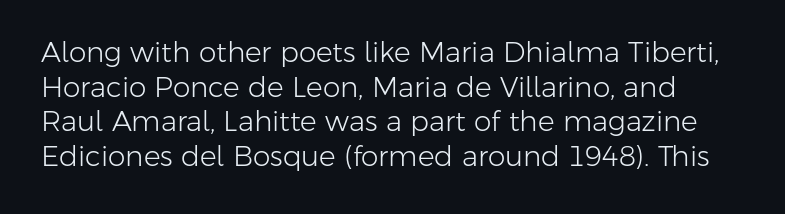
Q: Is the text bold? A: No.
Q: Is the text italic (slanted)? A: No, it is upright.
Q: Is the typeface a serif or a sans-serif typeface? A: Sans-serif.
Q: Is the text underlined? A: No.
Q: Is the spacing between letters normal or unusually wide? A: Normal.
Q: Width (condensed, normal, or wide)? A: Normal.
Q: Stroke contrast? A: Low.
Q: x-height? A: Medium.
Q: Monospaced? A: No.
